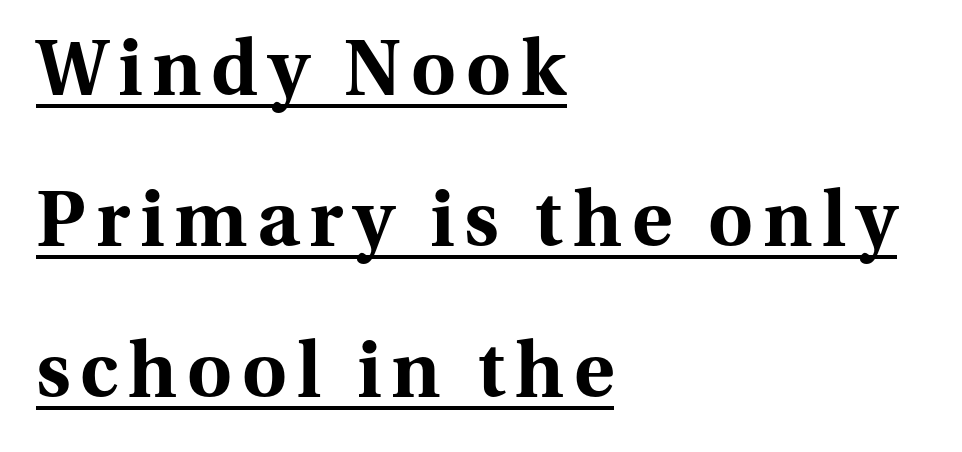
Has an underline been added? It has. In terms of posture, this sample is upright. Does the copy run flush right? No — it runs flush left. This sample has the flowing, uneven cadence of proportional lettering.
